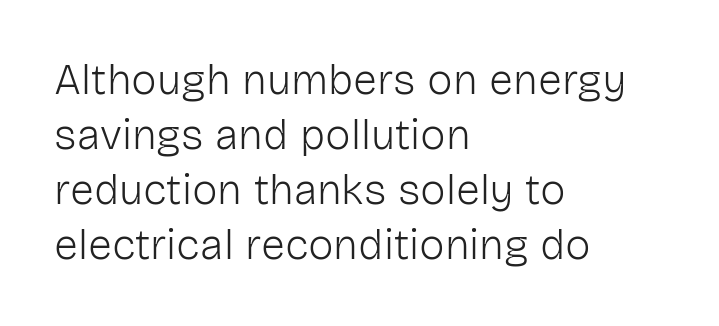
Q: Is the text bold? A: No.
Q: Is the text italic (slanted)? A: No, it is upright.
Q: Is the typeface a serif or a sans-serif typeface? A: Sans-serif.
Q: Is the text underlined? A: No.
Q: How is the paragraph aligned? A: Left-aligned.
Q: Is the spacing between letters normal or unusually wide? A: Normal.
Q: Is the spacing between lines tight, normal or loose? A: Normal.
Q: Width (condensed, normal, or wide)? A: Normal.
Q: Stroke contrast? A: Low.
Q: x-height? A: Medium.
Q: Monospaced? A: No.
